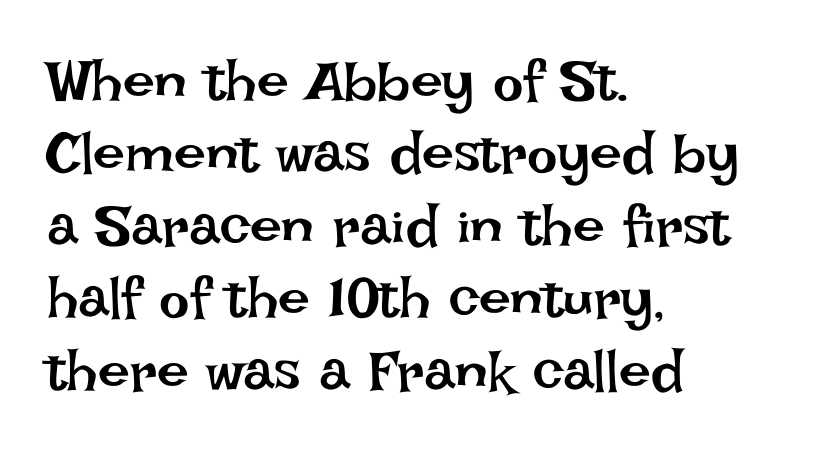
Q: Is the text bold? A: No.
Q: Is the text italic (slanted)? A: No, it is upright.
Q: Is the text underlined? A: No.
Q: How is the paragraph aligned? A: Left-aligned.
Q: Is the spacing between letters normal or unusually wide? A: Normal.
Q: Is the spacing between lines tight, normal or loose? A: Normal.
Q: Width (condensed, normal, or wide)? A: Normal.
Q: Stroke contrast? A: Low.
Q: x-height? A: Large.
Q: Monospaced? A: No.
